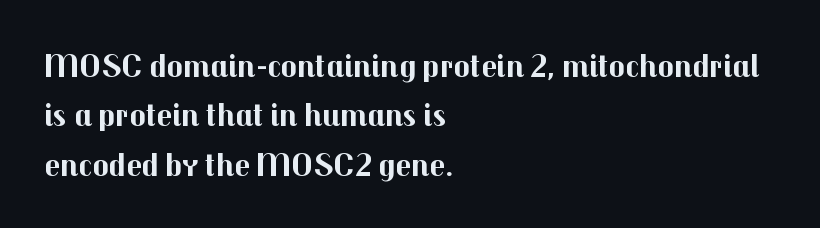
Q: Is the text bold? A: Yes.
Q: Is the text italic (slanted)? A: No, it is upright.
Q: Is the typeface a serif or a sans-serif typeface? A: Sans-serif.
Q: Is the text underlined? A: No.
Q: How is the paragraph aligned? A: Left-aligned.
Q: Is the spacing between letters normal or unusually wide? A: Normal.
Q: Is the spacing between lines tight, normal or loose? A: Normal.
Q: Width (condensed, normal, or wide)? A: Normal.
Q: Stroke contrast? A: Medium.
Q: x-height? A: Medium.
Q: Monospaced? A: No.
